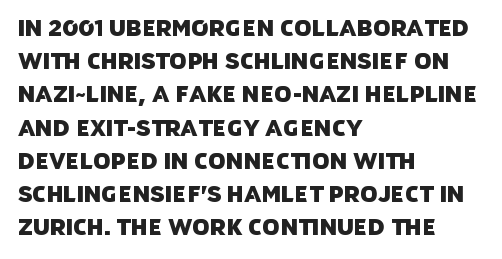
{"underline": "no", "align": "left", "line_spacing": "normal", "line_spacing_ratio": 1.51, "letter_spacing": "normal", "letter_spacing_em": 0.0, "glyph_px": 22}
